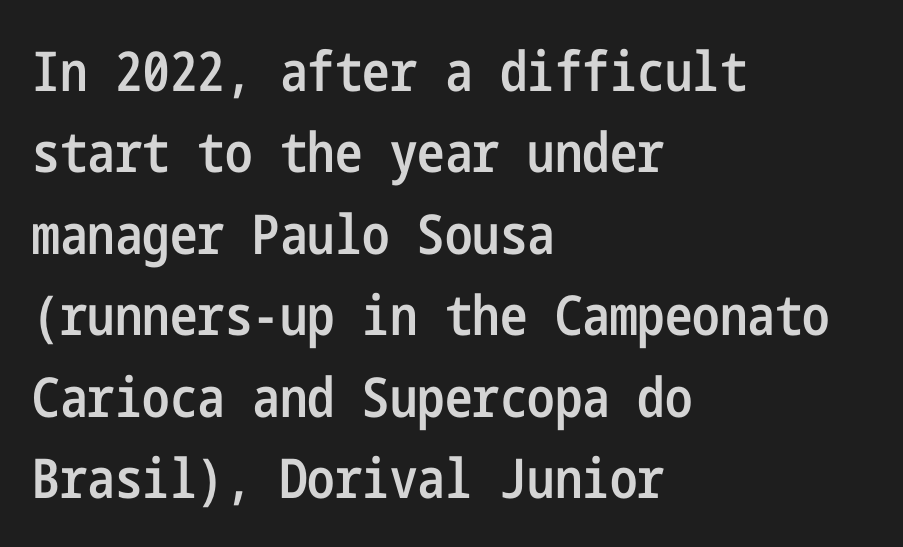
The image shows 55 px semibold, condensed sans-serif type, upright; set left-aligned, normal line spacing (1.48x), normal letter spacing, not underlined; low stroke contrast and a medium x-height.
